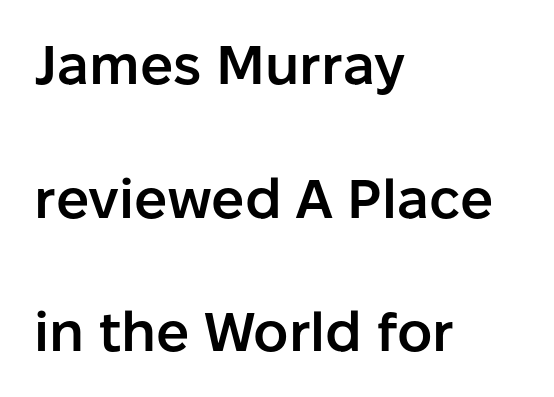
If you drew a line through each stem, it would be perfectly vertical. Summary of vertical rhythm: relaxed, with wide interline spacing. Type style note: lacks serifs. Bare-footed words on every line. The horizontal fit of the characters is conventional and even.
